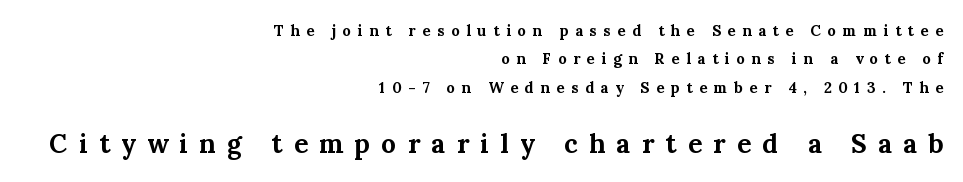
Size contrast runs from small at the top to large at the bottom. Each glyph is drawn with heavy, bold strokes. Typeset ragged left — the right edge is the straight one. Airy leading. Bare-footed words on every line. Style check: upright.
